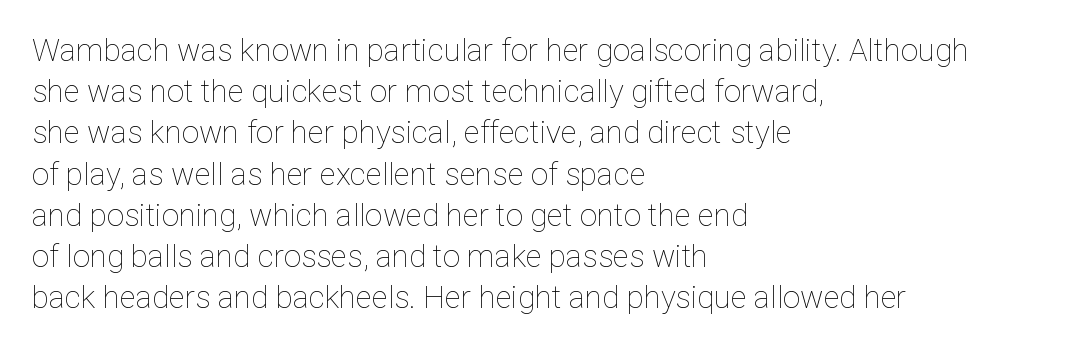
Posture: vertical. Glyph-to-glyph distance matches everyday printed text. These lines are set flush left with a ragged right edge. Words float on clear page, feet unadorned. Do the characters align in a grid? No, the font is proportional.
